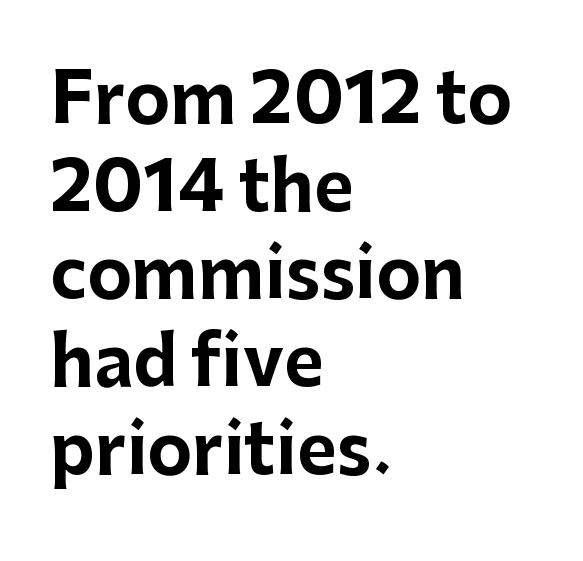
Q: Is the text bold? A: Yes.
Q: Is the text italic (slanted)? A: No, it is upright.
Q: Is the typeface a serif or a sans-serif typeface? A: Sans-serif.
Q: Is the text underlined? A: No.
Q: How is the paragraph aligned? A: Left-aligned.
Q: Is the spacing between letters normal or unusually wide? A: Normal.
Q: Is the spacing between lines tight, normal or loose? A: Normal.
Q: Width (condensed, normal, or wide)? A: Normal.
Q: Stroke contrast? A: Low.
Q: x-height? A: Medium.
Q: Monospaced? A: No.
